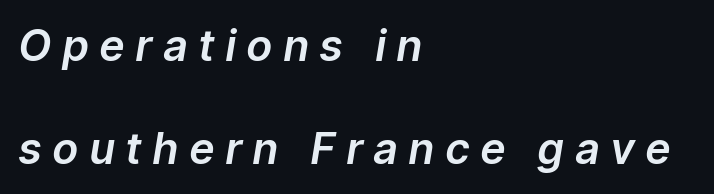
Horizontal bands of white between lines are thick stripes. The face used here has a pronounced slope to its letters. This sample is left-justified, so line endings fall wherever the words run out. Do the characters align in a grid? No, the font is proportional. The baseline area is clear.
